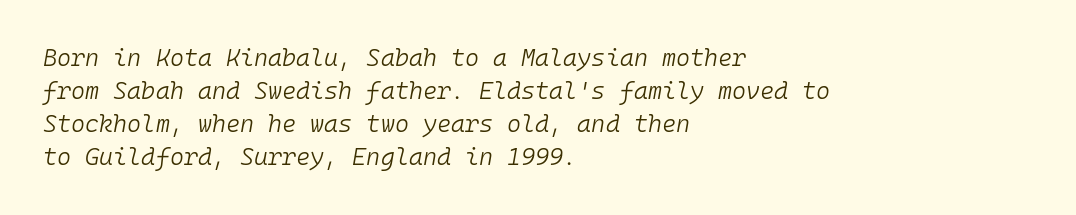
{"italic": "yes", "lean": "right", "slant_degrees": 10, "bold": "no", "underline": "no", "align": "left", "line_spacing": "normal", "line_spacing_ratio": 1.38, "letter_spacing": "normal", "letter_spacing_em": 0.0, "glyph_px": 24}
